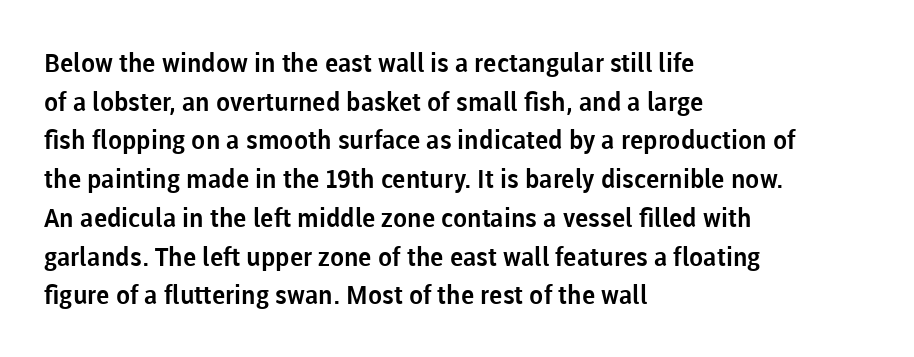
Q: Is the text italic (slanted)? A: No, it is upright.
Q: Is the text underlined? A: No.
Q: How is the paragraph aligned? A: Left-aligned.
Q: Is the spacing between letters normal or unusually wide? A: Normal.
Q: Is the spacing between lines tight, normal or loose? A: Normal.
